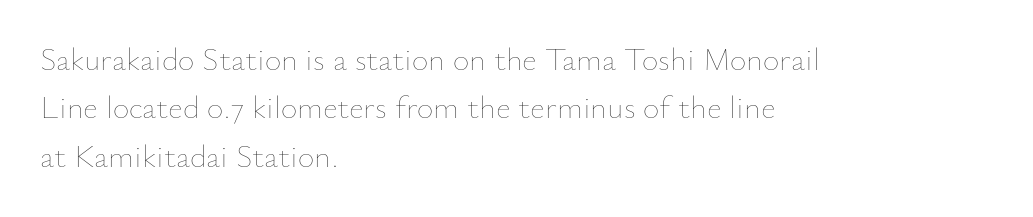
The image shows 32 px thin type, upright; set left-aligned, normal line spacing (1.51x), normal letter spacing, not underlined; low stroke contrast and a small x-height.
